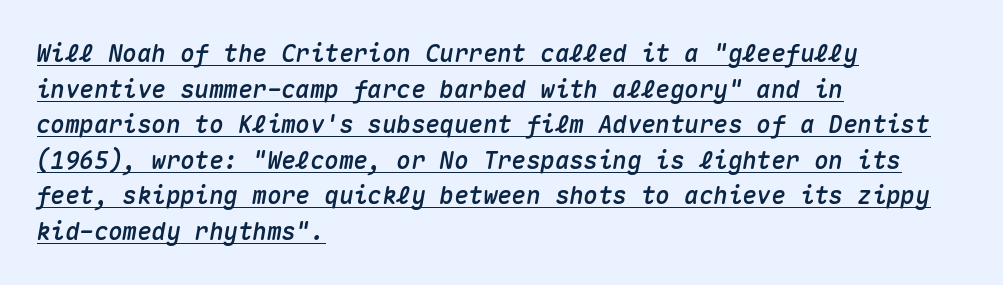
Q: Is the text italic (slanted)? A: Yes, it leans right by about 10 degrees.
Q: Is the text underlined? A: Yes.
Q: How is the paragraph aligned? A: Left-aligned.
Q: Is the spacing between letters normal or unusually wide? A: Normal.
Q: Is the spacing between lines tight, normal or loose? A: Normal.
